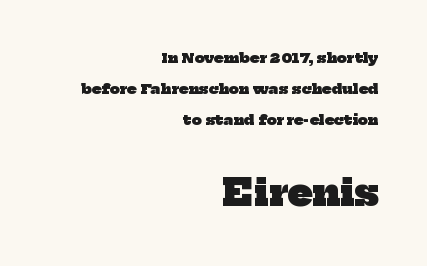
Q: Is the text bold? A: Yes.
Q: Is the typeface a serif or a sans-serif typeface? A: Serif.
Q: Is the text underlined? A: No.
Q: How is the paragraph aligned? A: Right-aligned.
Q: Is the spacing between letters normal or unusually wide? A: Normal.
Q: Is the spacing between lines tight, normal or loose? A: Loose.
Q: Which block of text is set in a larger size, the first (top) or the second (bottom)? A: The second (bottom) one.
Q: Width (condensed, normal, or wide)? A: Normal.
Q: Stroke contrast? A: Low.
Q: x-height? A: Medium.
Q: Monospaced? A: No.
